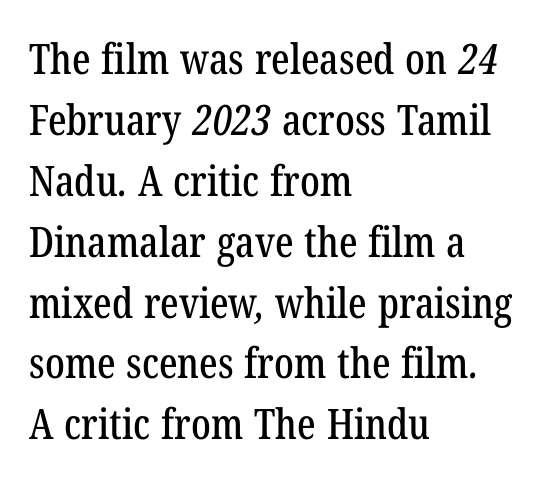
The image shows 42 px condensed serif type; set left-aligned, normal line spacing (1.45x), normal letter spacing, not underlined; low stroke contrast and a medium x-height.
